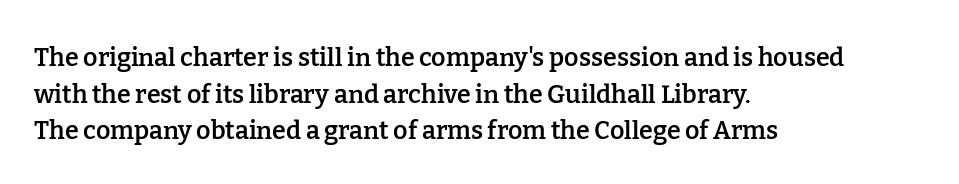
Q: Is the text bold? A: Semi-bold.
Q: Is the text italic (slanted)? A: No, it is upright.
Q: Is the text underlined? A: No.
Q: How is the paragraph aligned? A: Left-aligned.
Q: Is the spacing between letters normal or unusually wide? A: Normal.
Q: Is the spacing between lines tight, normal or loose? A: Normal.
